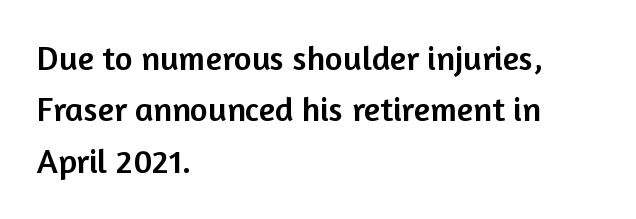
The image shows 34 px sans-serif type, upright; set left-aligned, normal line spacing (1.51x), normal letter spacing, not underlined; low stroke contrast and a medium x-height.
